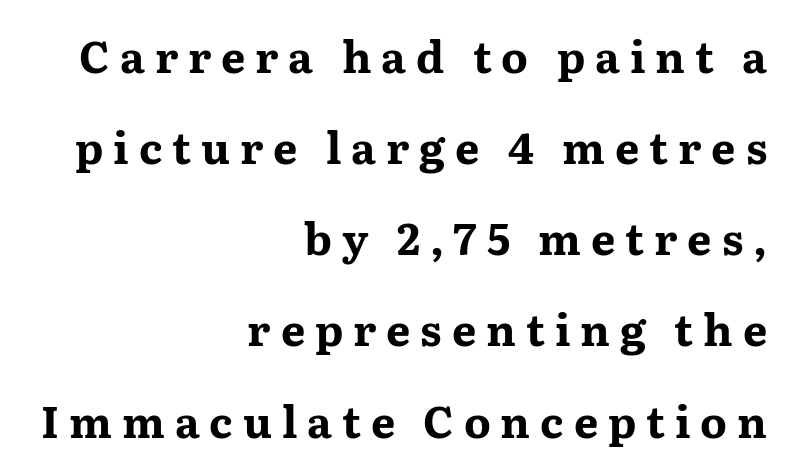
Serifs: yes, visible at the terminals of the letterforms. Weight check: bold — yes, fully. Horizontally, the lines are justified to the trailing edge only. The designer dialed line spacing up above the default.
